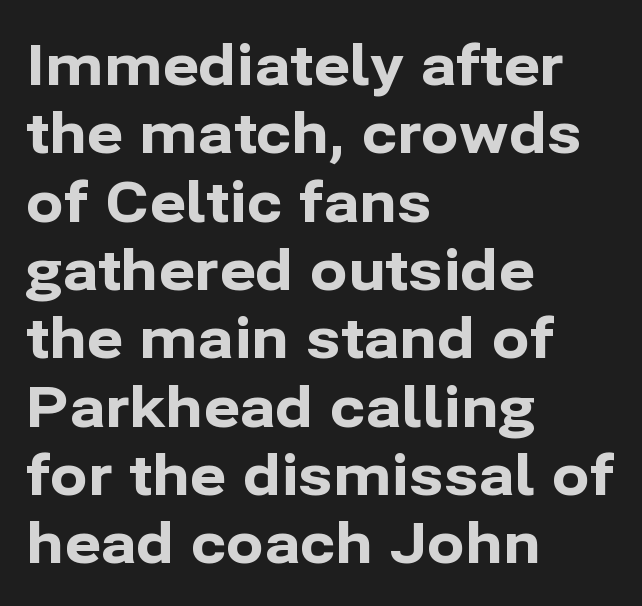
The image shows 56 px bold sans-serif type, upright; set left-aligned, line spacing 1.22x, normal letter spacing, not underlined; low stroke contrast and a medium x-height.
